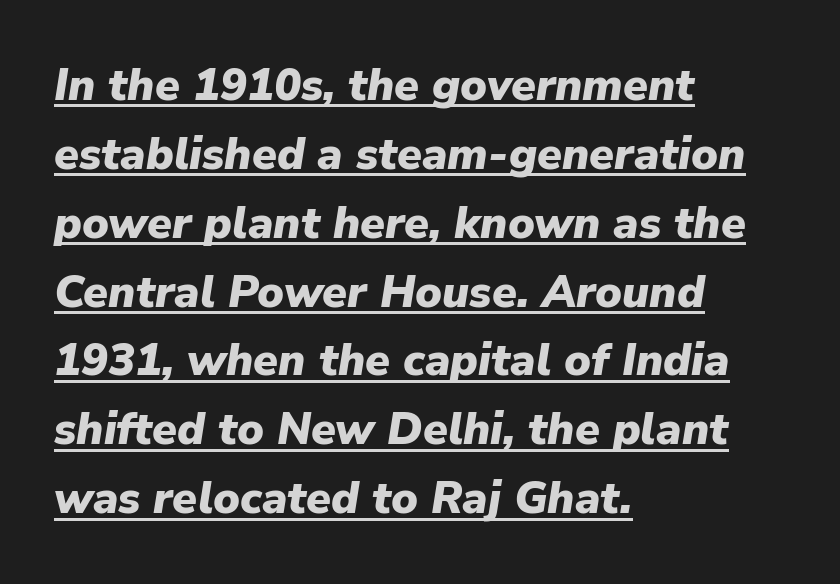
{"italic": "yes", "lean": "right", "slant_degrees": 9, "bold": "yes", "weight": "heavy", "width": "normal", "stroke_contrast": "low", "x_height": "medium", "monospaced": "no", "underline": "yes", "align": "left", "line_spacing": "normal", "line_spacing_ratio": 1.53, "letter_spacing": "normal", "letter_spacing_em": 0.0, "glyph_px": 45}
